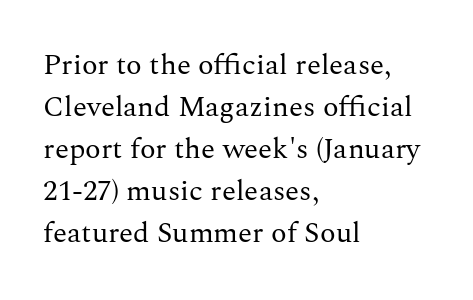
The image shows 29 px regular-weight serif type, upright; set left-aligned, normal line spacing (1.45x), normal letter spacing, not underlined; medium stroke contrast and a medium x-height.
